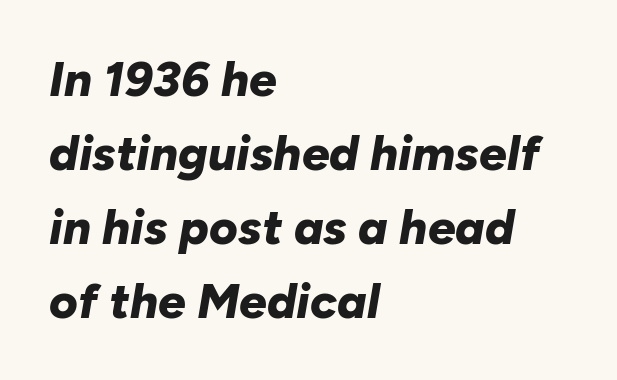
Baseline-to-baseline distance is the conventional proportion of letter height. In terms of letterspacing, this is plain default setting. These lines are rendered in a variable-pitch font. Style check: oblique. The gap between lines stays unmarked. Typeset ragged right — the left edge is the straight one.
